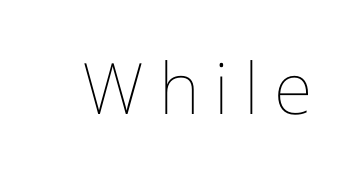
The image shows 71 px thin type, upright; set unusually wide letter spacing (+0.21 em), not underlined; low stroke contrast and a medium x-height.
